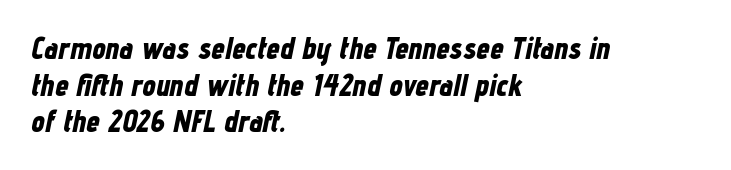
Q: Is the text bold? A: Yes.
Q: Is the text italic (slanted)? A: Yes, it leans right by about 12 degrees.
Q: Is the text underlined? A: No.
Q: How is the paragraph aligned? A: Left-aligned.
Q: Is the spacing between letters normal or unusually wide? A: Normal.
Q: Width (condensed, normal, or wide)? A: Condensed.
Q: Stroke contrast? A: Low.
Q: x-height? A: Medium.
Q: Monospaced? A: No.
